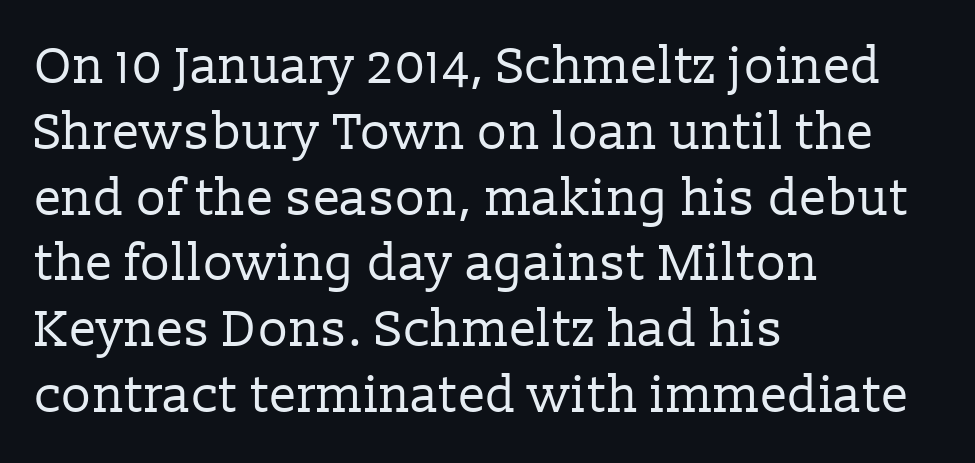
This rendering leaves character spacing at its baseline value. You could not count columns in this text — the font is proportionally spaced. A typesetter would mark this as roman, not italic. The baseline area is clear.
